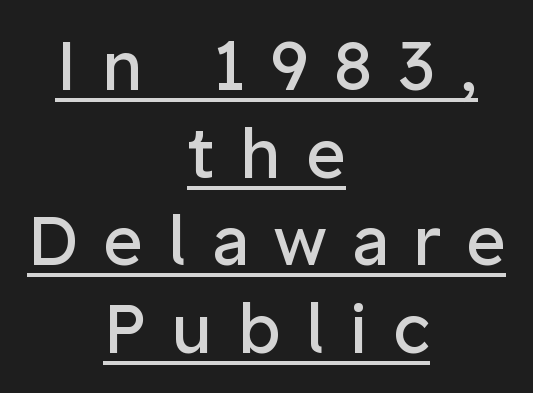
Q: Is the text bold? A: No.
Q: Is the text italic (slanted)? A: No, it is upright.
Q: Is the typeface a serif or a sans-serif typeface? A: Sans-serif.
Q: Is the text underlined? A: Yes.
Q: How is the paragraph aligned? A: Centered.
Q: Is the spacing between letters normal or unusually wide? A: Unusually wide.
Q: Is the spacing between lines tight, normal or loose? A: Normal.
Q: Width (condensed, normal, or wide)? A: Normal.
Q: Stroke contrast? A: Low.
Q: x-height? A: Medium.
Q: Monospaced? A: No.
